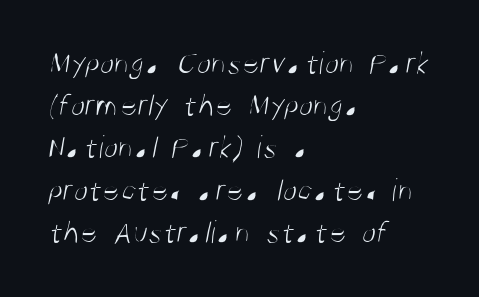
The image shows 33 px light, condensed sans-serif type; set left-aligned, normal line spacing (1.28x), normal letter spacing, not underlined; medium stroke contrast and a large x-height.
